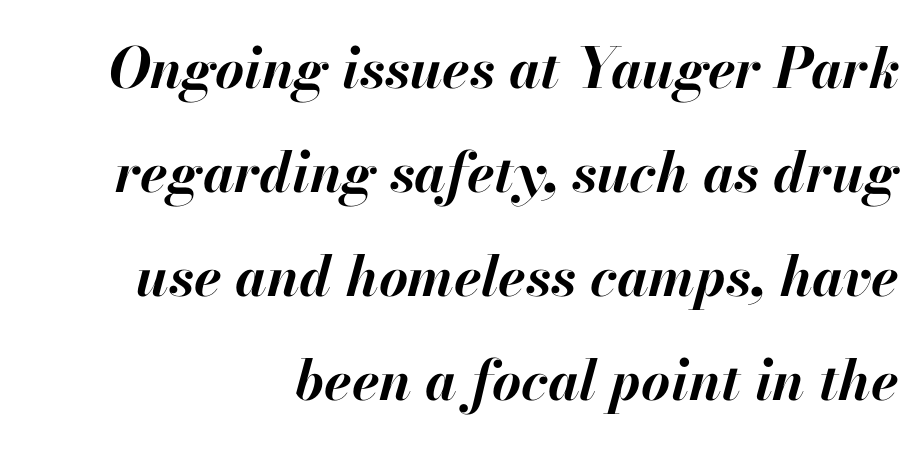
{"italic": "yes", "lean": "right", "slant_degrees": 13, "bold": "yes", "weight": "bold", "width": "normal", "stroke_contrast": "high", "x_height": "small", "monospaced": "no", "underline": "no", "align": "right", "line_spacing_ratio": 1.86, "letter_spacing": "normal", "letter_spacing_em": 0.0, "glyph_px": 56}
